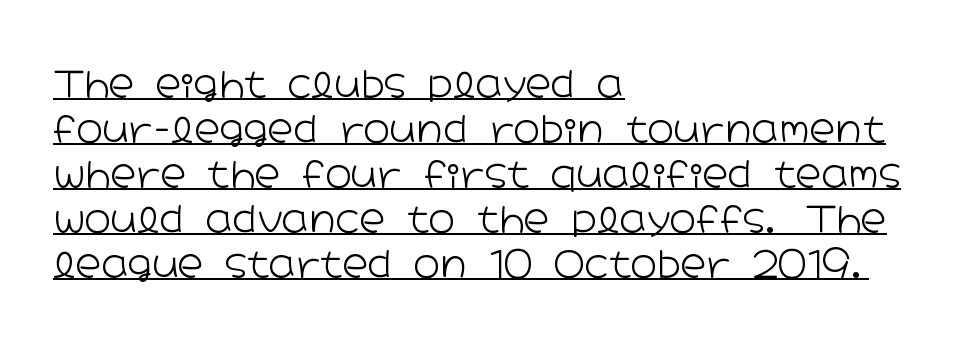
Q: Is the text bold? A: No.
Q: Is the text italic (slanted)? A: No, it is upright.
Q: Is the typeface a serif or a sans-serif typeface? A: Sans-serif.
Q: Is the text underlined? A: Yes.
Q: How is the paragraph aligned? A: Left-aligned.
Q: Is the spacing between letters normal or unusually wide? A: Normal.
Q: Is the spacing between lines tight, normal or loose? A: Normal.
Q: Width (condensed, normal, or wide)? A: Wide.
Q: Stroke contrast? A: Low.
Q: x-height? A: Medium.
Q: Monospaced? A: No.
